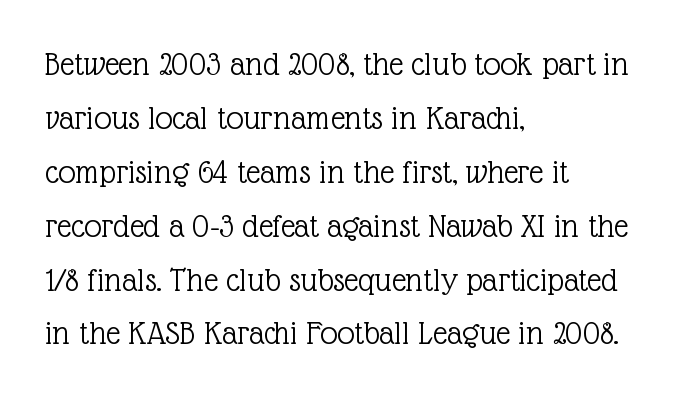
Q: Is the text bold? A: No.
Q: Is the text italic (slanted)? A: No, it is upright.
Q: Is the typeface a serif or a sans-serif typeface? A: Serif.
Q: Is the text underlined? A: No.
Q: How is the paragraph aligned? A: Left-aligned.
Q: Is the spacing between letters normal or unusually wide? A: Normal.
Q: Is the spacing between lines tight, normal or loose? A: Normal.
Q: Width (condensed, normal, or wide)? A: Normal.
Q: x-height? A: Medium.
Q: Monospaced? A: No.
